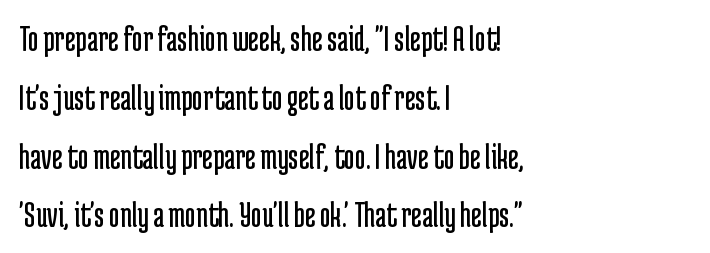
{"serif": "no", "italic": "no", "bold": "no", "weight": "regular", "width": "condensed", "stroke_contrast": "low", "x_height": "medium", "monospaced": "no", "underline": "no", "align": "left", "line_spacing": "normal", "line_spacing_ratio": 1.59, "letter_spacing": "normal", "letter_spacing_em": 0.0, "glyph_px": 37}
